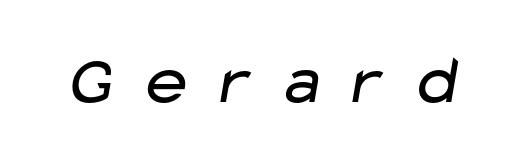
{"serif": "no", "bold": "no", "weight": "regular", "width": "wide", "stroke_contrast": "low", "x_height": "medium", "monospaced": "no", "underline": "no", "letter_spacing": "wide", "letter_spacing_em": 0.27, "glyph_px": 69}
